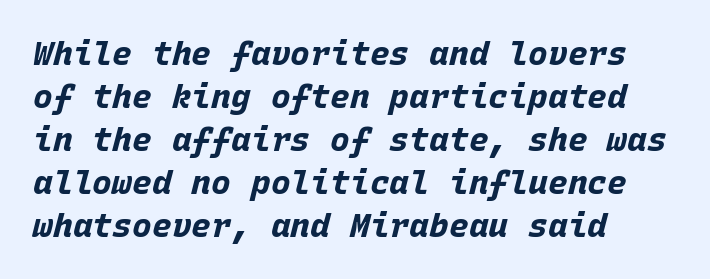
Q: Is the text bold? A: Yes.
Q: Is the text italic (slanted)? A: Yes, it leans right by about 15 degrees.
Q: Is the text underlined? A: No.
Q: How is the paragraph aligned? A: Left-aligned.
Q: Is the spacing between letters normal or unusually wide? A: Normal.
Q: Is the spacing between lines tight, normal or loose? A: Normal.
Q: Width (condensed, normal, or wide)? A: Normal.
Q: Stroke contrast? A: Low.
Q: x-height? A: Large.
Q: Monospaced? A: Yes.
